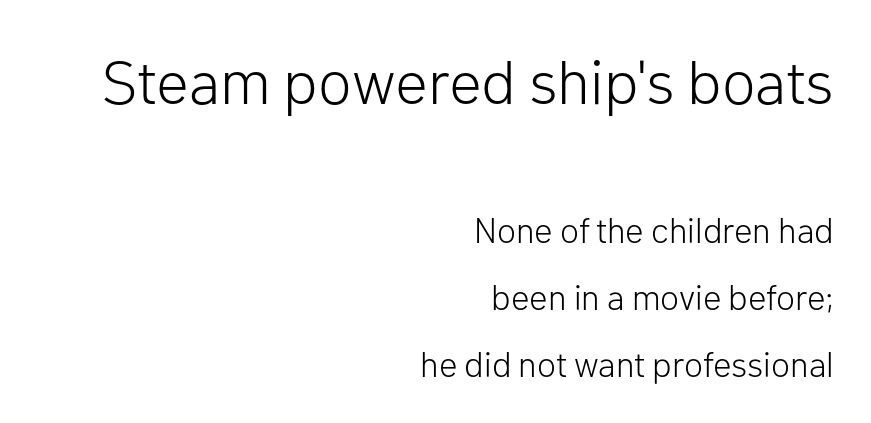
The image shows 62 px light sans-serif type, upright; set right-aligned, loose line spacing (1.91x), normal letter spacing, not underlined; the first (top) block is 1.77x larger; low stroke contrast and a medium x-height.
